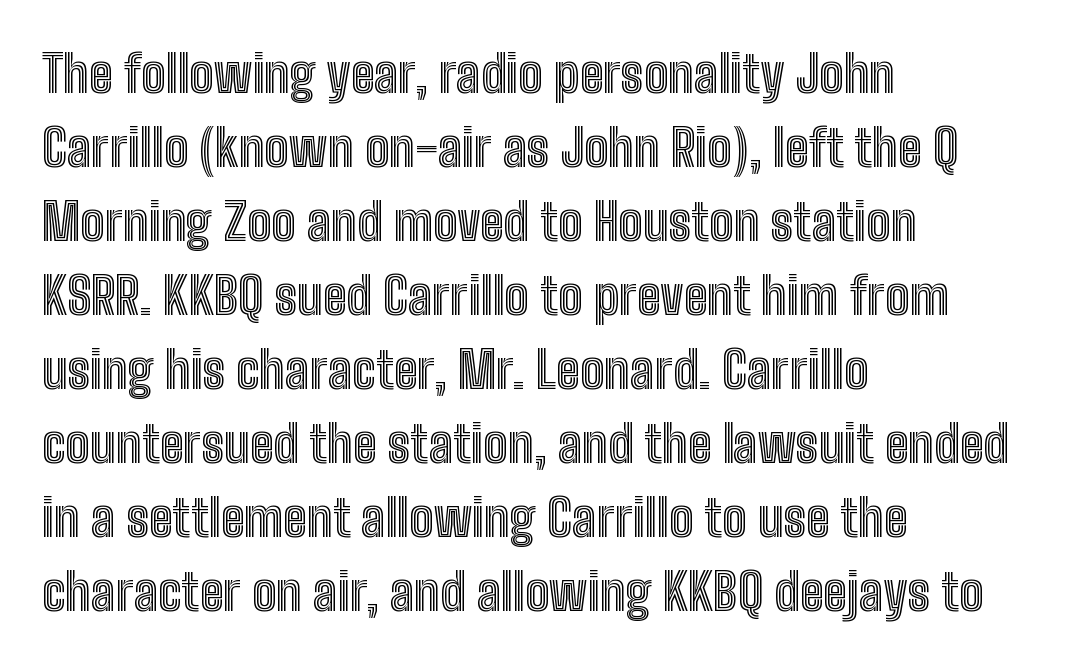
{"italic": "no", "width": "condensed", "x_height": "medium", "monospaced": "no", "underline": "no", "align": "left", "line_spacing": "normal", "line_spacing_ratio": 1.45, "letter_spacing": "normal", "letter_spacing_em": 0.0, "glyph_px": 51}
